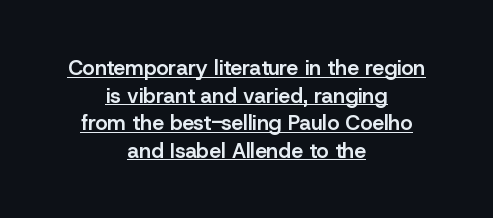
Q: Is the text bold? A: Semi-bold.
Q: Is the text italic (slanted)? A: No, it is upright.
Q: Is the text underlined? A: Yes.
Q: How is the paragraph aligned? A: Centered.
Q: Is the spacing between letters normal or unusually wide? A: Normal.
Q: Is the spacing between lines tight, normal or loose? A: Normal.
